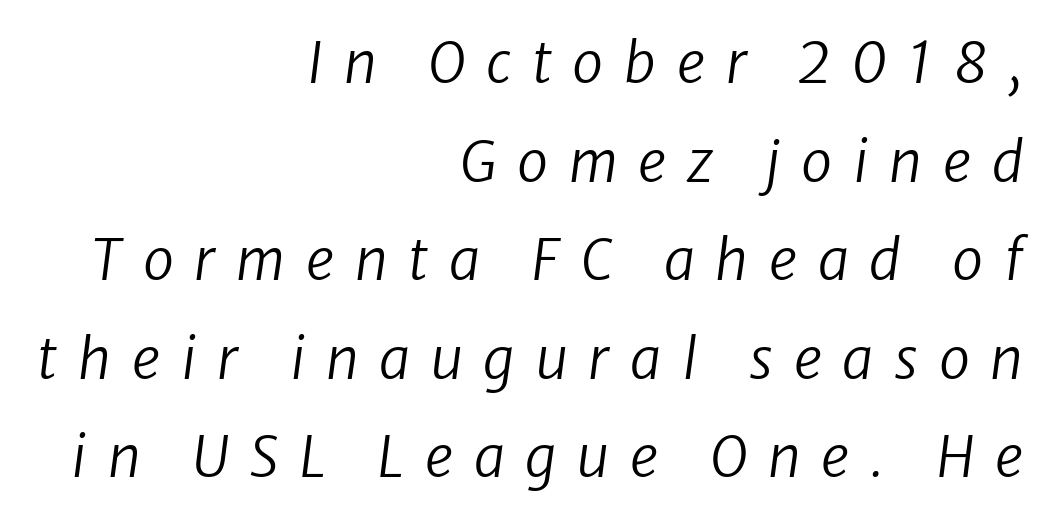
{"italic": "yes", "lean": "right", "slant_degrees": 8, "bold": "no", "weight": "regular", "width": "normal", "stroke_contrast": "low", "x_height": "medium", "monospaced": "no", "underline": "no", "align": "right", "line_spacing_ratio": 1.76, "letter_spacing": "wide", "letter_spacing_em": 0.37, "glyph_px": 56}
